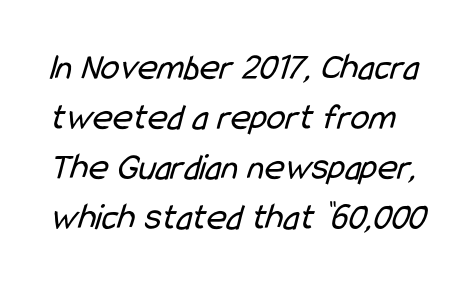
The image shows 38 px regular-weight, condensed sans-serif type; set normal line spacing (1.32x), normal letter spacing, not underlined; low stroke contrast and a medium x-height.
